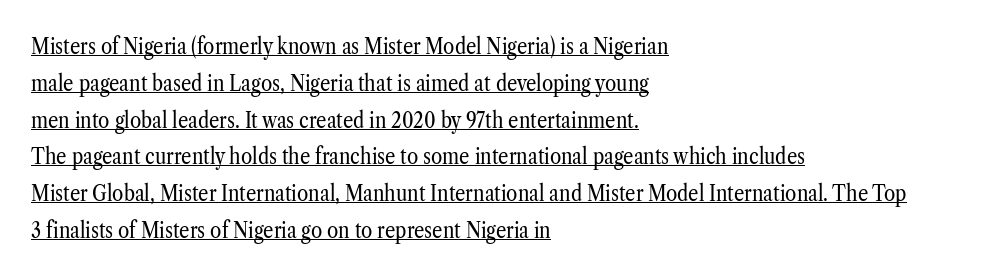
The image shows 23 px text type, upright; set left-aligned, normal line spacing (1.6x), normal letter spacing, underlined.
